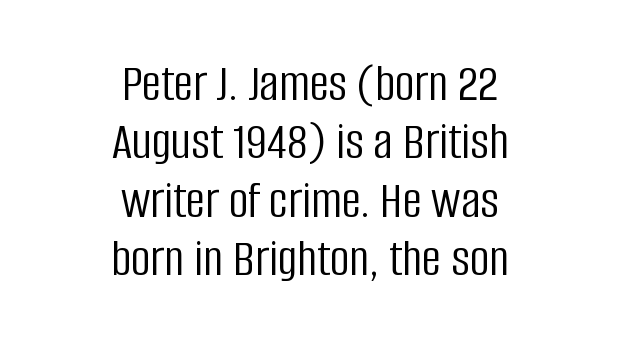
A typesetter would mark this as roman, not italic. Check the space under the baseline: it is left empty. Does the copy run flush right? No — it is centered line by line. Is this a fixed-width face? No — the glyphs have proportional, varying widths. The passage shown is typeset with a sans-serif family.
